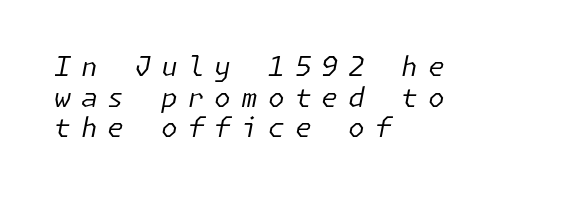
In terms of letterspacing, this is a distinctly airy, spread setting. A light-to-regular cut is what we see here. Type without underlining. The passage shown stacks its lines with hardly any gap. Is the type slanted? Yes — the strokes lean at a clear angle. Teacher's note: observe the even left margin — that is flush-left alignment.
